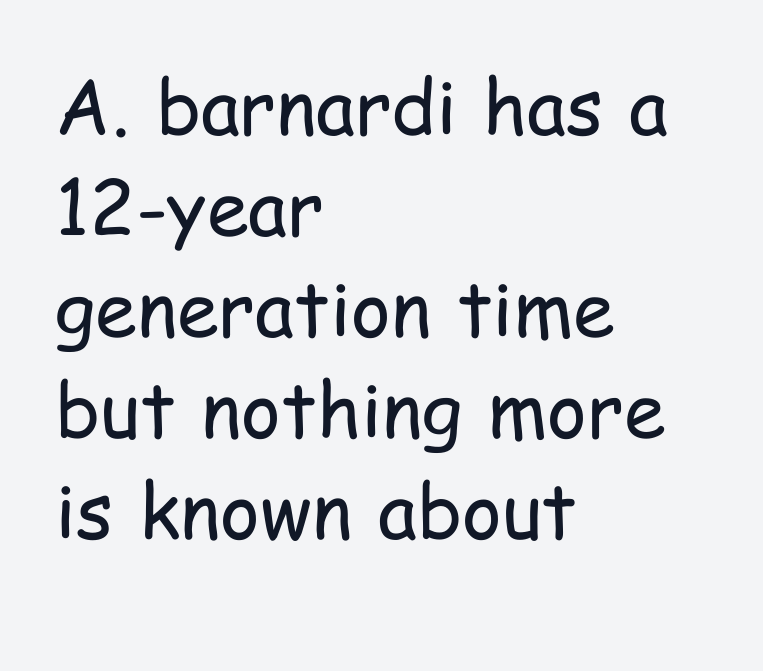
The image shows 76 px regular-weight, condensed sans-serif type, upright; set left-aligned, normal line spacing (1.33x), normal letter spacing, not underlined; low stroke contrast and a medium x-height.
